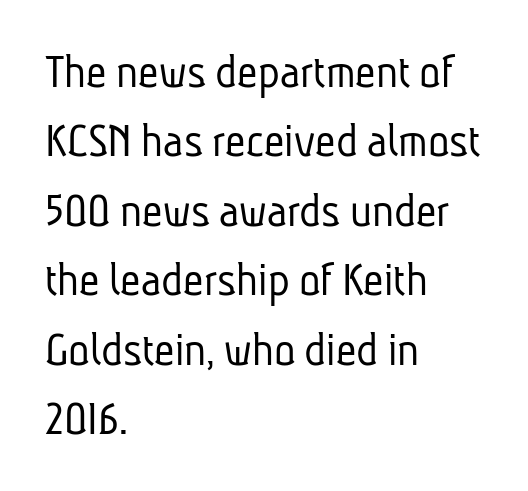
Q: Is the text bold? A: No.
Q: Is the typeface a serif or a sans-serif typeface? A: Sans-serif.
Q: Is the text underlined? A: No.
Q: How is the paragraph aligned? A: Left-aligned.
Q: Is the spacing between letters normal or unusually wide? A: Normal.
Q: Is the spacing between lines tight, normal or loose? A: Normal.
Q: Width (condensed, normal, or wide)? A: Condensed.
Q: Stroke contrast? A: Low.
Q: x-height? A: Medium.
Q: Monospaced? A: No.
